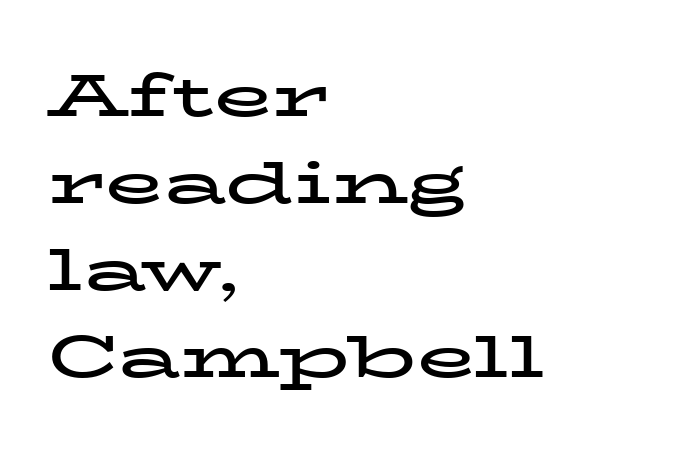
{"serif": "yes", "italic": "no", "bold": "yes", "weight": "bold", "width": "wide", "stroke_contrast": "low", "x_height": "medium", "monospaced": "no", "underline": "no", "align": "left", "line_spacing": "normal", "line_spacing_ratio": 1.45, "letter_spacing": "normal", "letter_spacing_em": 0.0, "glyph_px": 60}
